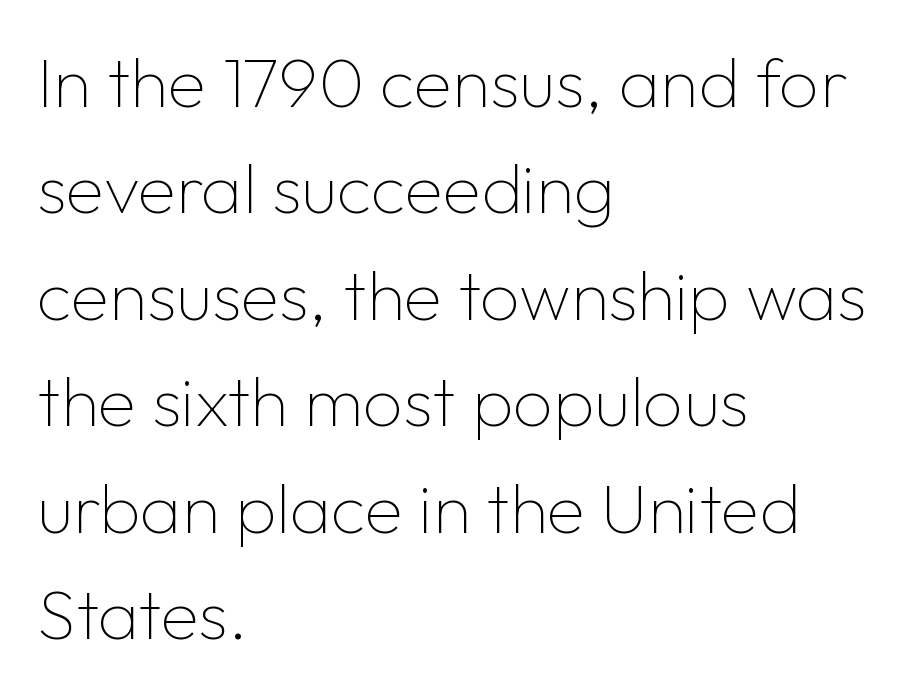
{"serif": "no", "italic": "no", "bold": "no", "weight": "thin", "width": "normal", "stroke_contrast": "low", "x_height": "medium", "monospaced": "no", "underline": "no", "align": "left", "line_spacing": "normal", "line_spacing_ratio": 1.52, "letter_spacing": "normal", "letter_spacing_em": 0.0, "glyph_px": 70}
